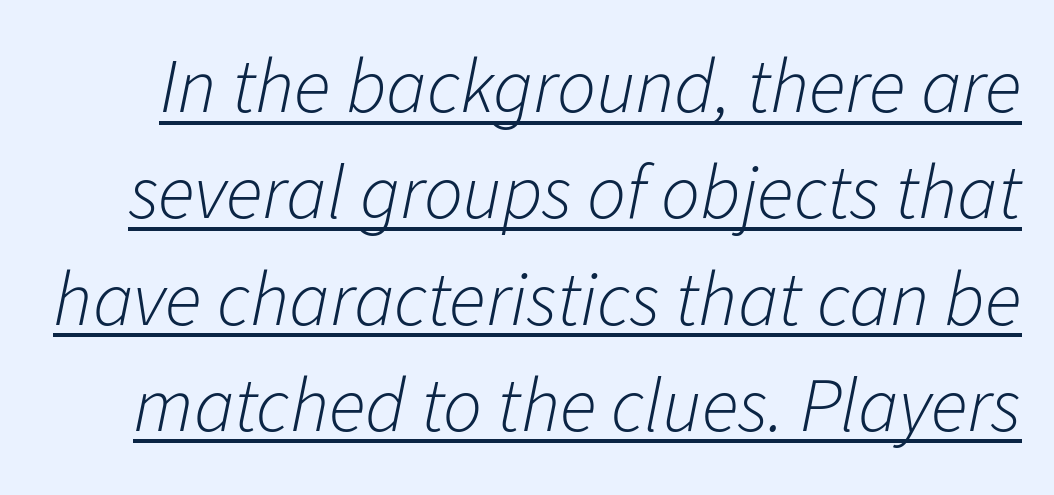
No extra tracking has been applied to these lines. Emphasis-style slanted type is in use. The words here are underlined. Looks like regular typesetting: each glyph gets only the width it needs. Stroke thickness stays within the range of a standard reading face or lighter. What's the leading like? Ordinary, nothing unusual.
